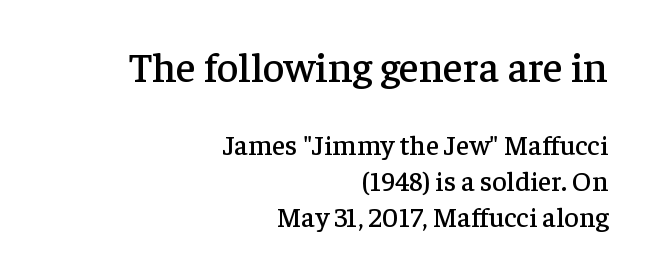
The image shows 42 px serif type, upright; set right-aligned, normal line spacing (1.28x), normal letter spacing, not underlined; the first (top) block is 1.5x larger; low stroke contrast and a medium x-height.
